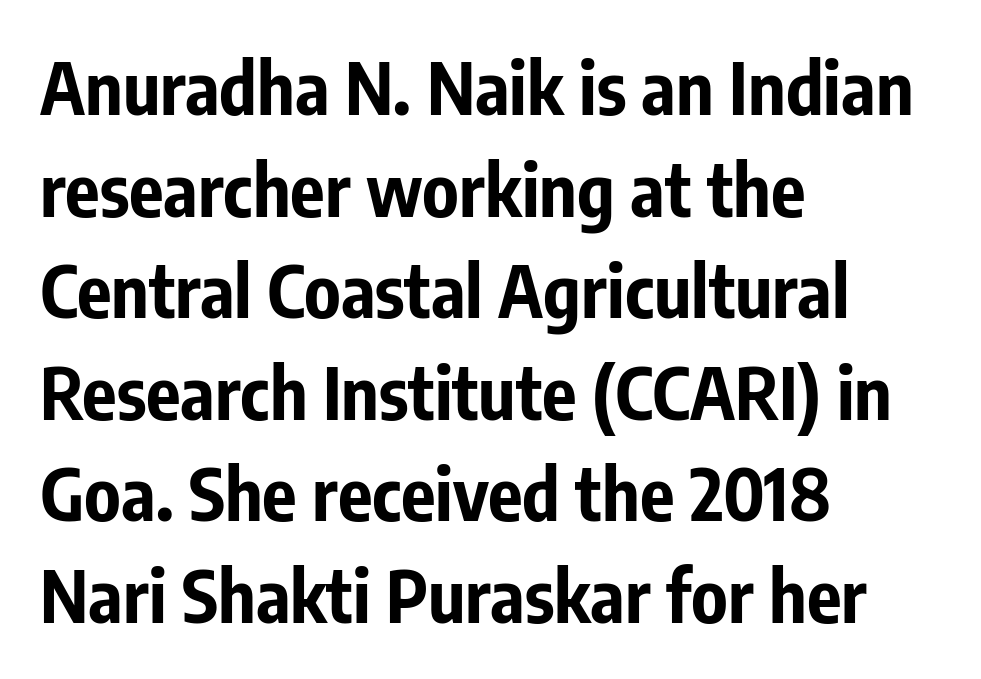
{"serif": "no", "italic": "no", "bold": "yes", "weight": "bold", "width": "condensed", "stroke_contrast": "low", "x_height": "medium", "monospaced": "no", "underline": "no", "align": "left", "line_spacing": "normal", "line_spacing_ratio": 1.41, "letter_spacing": "normal", "letter_spacing_em": 0.0, "glyph_px": 72}
